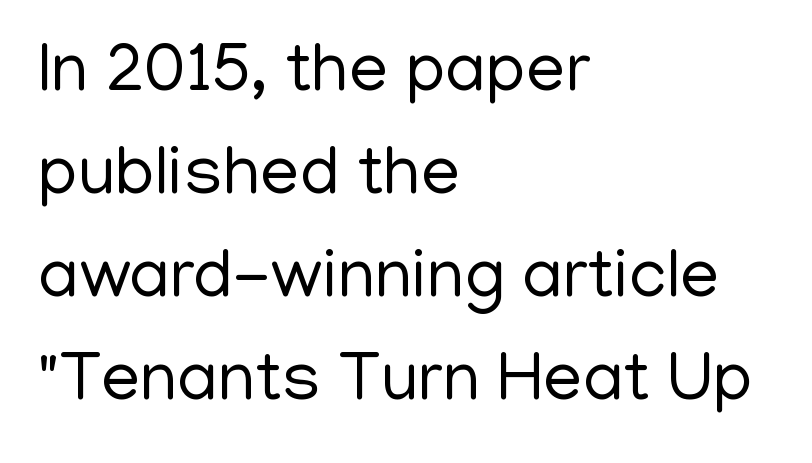
The image shows 70 px regular-weight sans-serif type, upright; set left-aligned, normal line spacing (1.47x), normal letter spacing, not underlined; low stroke contrast and a medium x-height.
